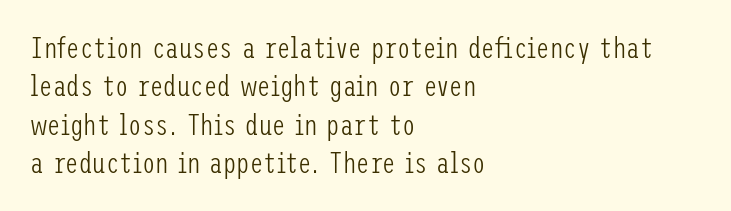
{"serif": "no", "italic": "no", "bold": "no", "weight": "light", "width": "condensed", "stroke_contrast": "low", "x_height": "medium", "underline": "no", "align": "left", "line_spacing": "normal", "line_spacing_ratio": 1.28, "letter_spacing": "normal", "letter_spacing_em": 0.0, "glyph_px": 30}
